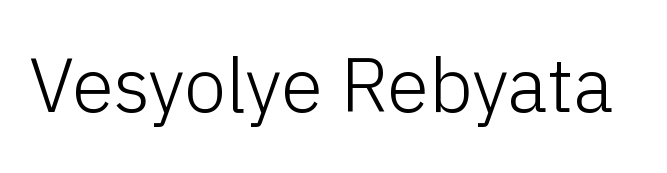
Nothing sits at the stroke ends, so this counts as sans-serif. It's the straight-up-and-down kind of type. Words appear dense and cohesive because spacing is normal. Letters rest on an invisible, unmarked baseline. The letters advance in unequal steps, a hallmark of proportional type. Caption: face not bold, strokes unweighted.
